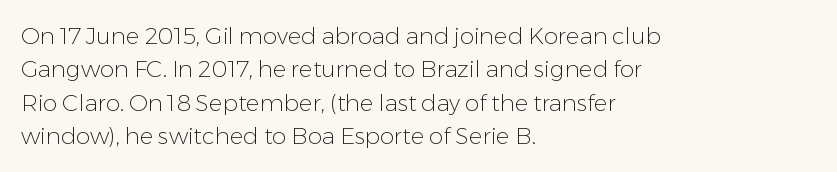
The image shows 23 px text type, upright; set left-aligned, normal line spacing (1.45x), normal letter spacing, not underlined.
